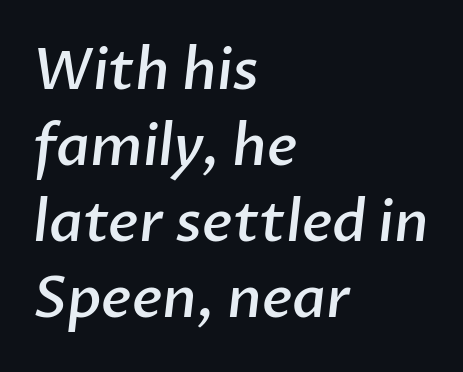
The image shows 56 px semibold sans-serif type; set left-aligned, normal line spacing (1.36x), normal letter spacing, not underlined; low stroke contrast and a medium x-height.
